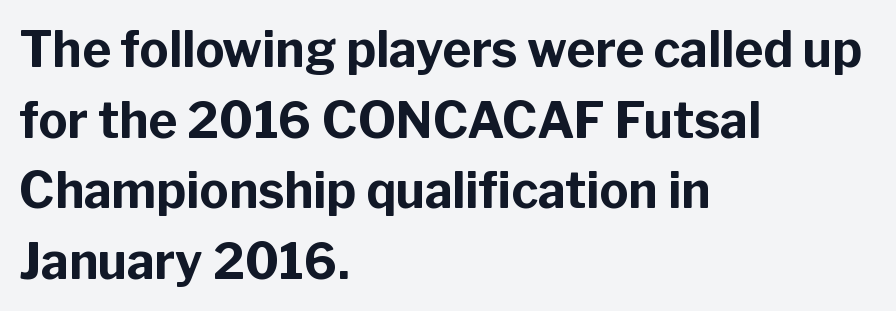
The image shows 49 px bold sans-serif type, upright; set left-aligned, normal line spacing (1.44x), normal letter spacing, not underlined; low stroke contrast and a medium x-height.
